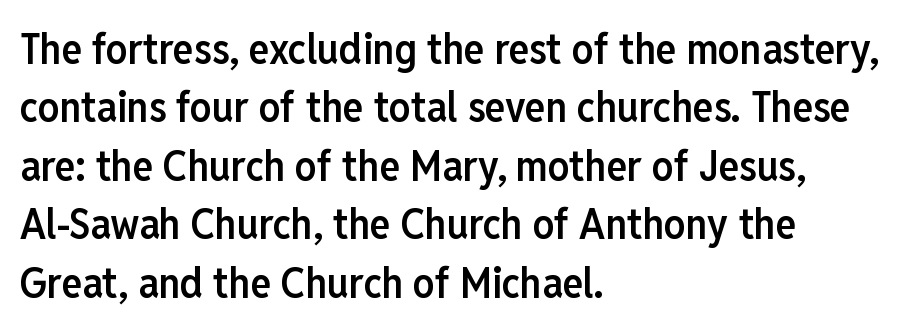
Q: Is the text bold? A: Semi-bold.
Q: Is the text italic (slanted)? A: No, it is upright.
Q: Is the typeface a serif or a sans-serif typeface? A: Sans-serif.
Q: Is the text underlined? A: No.
Q: How is the paragraph aligned? A: Left-aligned.
Q: Is the spacing between letters normal or unusually wide? A: Normal.
Q: Is the spacing between lines tight, normal or loose? A: Normal.
Q: Width (condensed, normal, or wide)? A: Condensed.
Q: Stroke contrast? A: Low.
Q: x-height? A: Medium.
Q: Monospaced? A: No.
